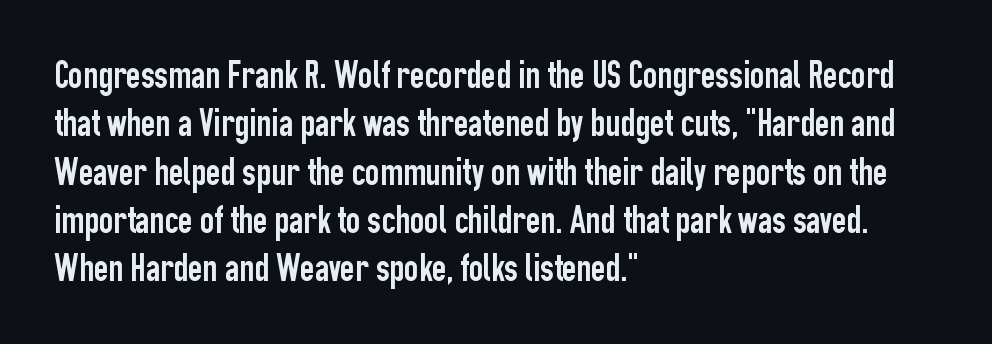
Spacing between characters is what you'd get straight out of the box. Posture: upright roman. Does the type have serifs? No, each stem ends abruptly. Character widths vary here, with narrow letters taking less room than wide ones.
